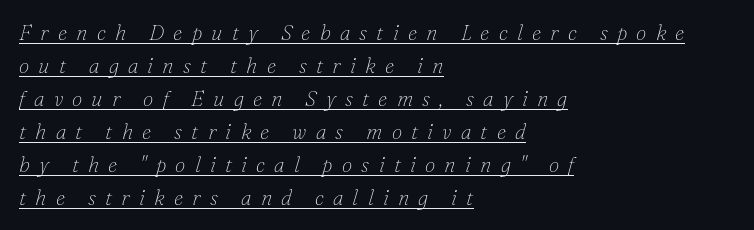
Layout note: lines flush left. Students, observe: this is what conventionally led text looks like. These lines have a slow, spaced-out rhythm from letter to letter. Vertical stems look standard width or narrower in stroke. This sample carries an underscore along the baseline area. The letters are slanted; this is an italic face.
